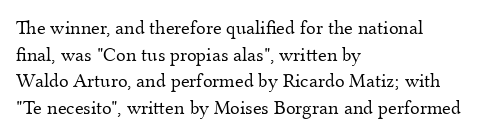
Does the copy run flush right? No — it runs flush left. The block of text has a typical density, with ordinary space between rows. This sample uses plain, unmodified letter spacing. The zone under the glyphs is completely vacant. A roman cut, with each character standing at attention. Stem width sits at or under what a default text font uses.
